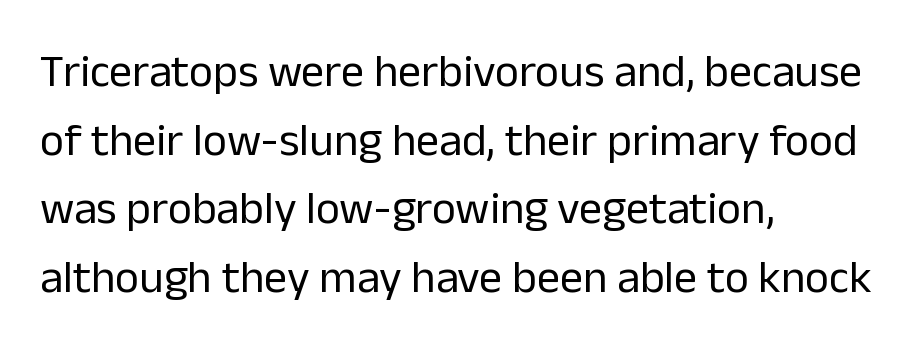
These lines keep a tight, regular rhythm from letter to letter. No word sits above an underline. The font sits on the lighter half of the weight spectrum, regular included. The rows are spaced the way most documents space them. The paragraph shown leans on its left margin.
